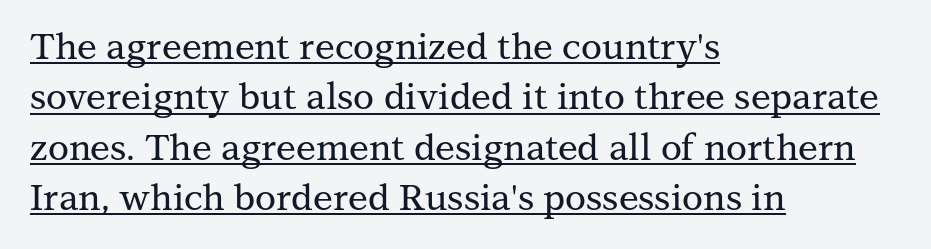
Varying glyph widths throughout — classic text-font behaviour. The passage shown is typeset with a serif family. Does a line run under the words? Yes, clearly. A normal amount of white space separates one row of letters from the next. Style check: upright. Observe the ordinary spacing: letters are neighbours, not strangers.
